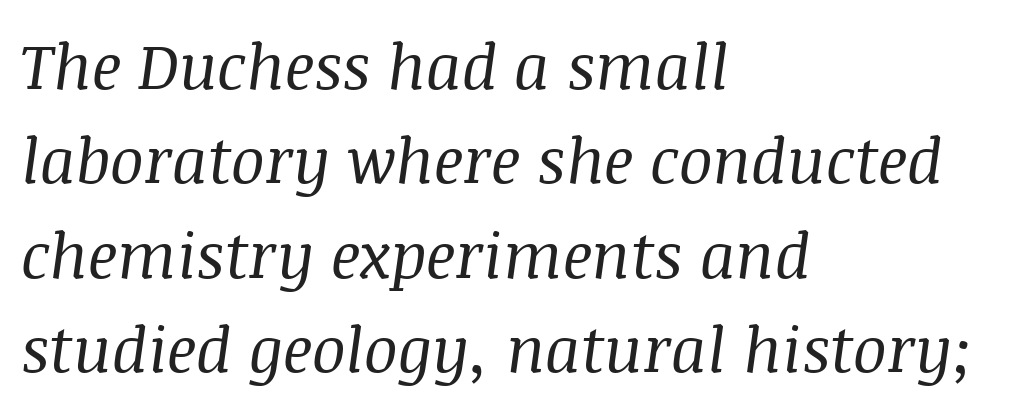
Serif or sans? Serif — the stroke terminals have little feet. Just letters on the line, the space beneath them empty. Standard letterfit; no display-style spreading of the glyphs. Here the designer chose a conventional face with non-uniform glyph widths. Would a proofreader flag this as italicized? Yes. The passage is arranged the way most books set body copy — flush left.
